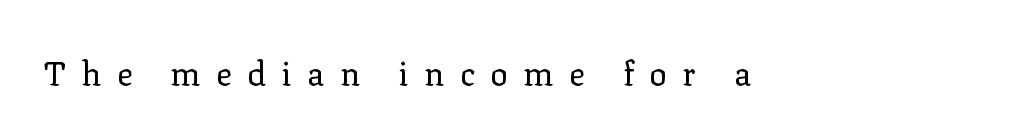
Words appear elongated and porous because spacing is wide. Varying glyph widths throughout — classic text-font behaviour. This is serif lettering, the kind often seen in printed books. Characters remain perfectly vertical along every line. Has an underline been added? It has not. No chunkiness to these letters — they're not bold.
